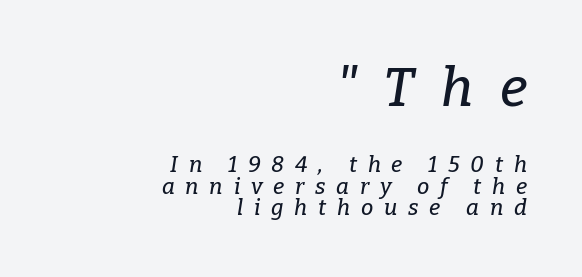
The lettering tilts uniformly, giving the passage an italic look. This rendering widens character spacing well past its baseline value. The upper block of text is set noticeably larger than the block beneath it. Check where the strokes stop: tiny serifs finish them off. A typesetter would call this proportional, since set widths differ per character. Line endings align vertically; line beginnings do not.
